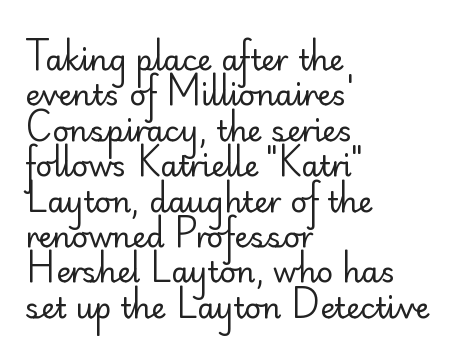
Vertical strokes here are truly vertical. Each word holds together tightly as a unit, with standard inter-letter gaps. Proportional: the letters do not fall into vertical columns. In CSS terms this would be text-align: left. Anything drawn beneath the words? Only blank space.
